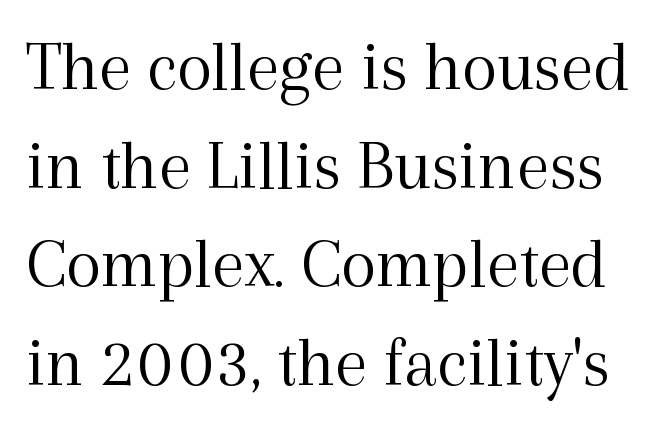
{"serif": "yes", "italic": "no", "bold": "no", "weight": "light", "width": "normal", "x_height": "medium", "monospaced": "no", "underline": "no", "line_spacing": "normal", "line_spacing_ratio": 1.37, "letter_spacing": "normal", "letter_spacing_em": 0.0, "glyph_px": 72}
